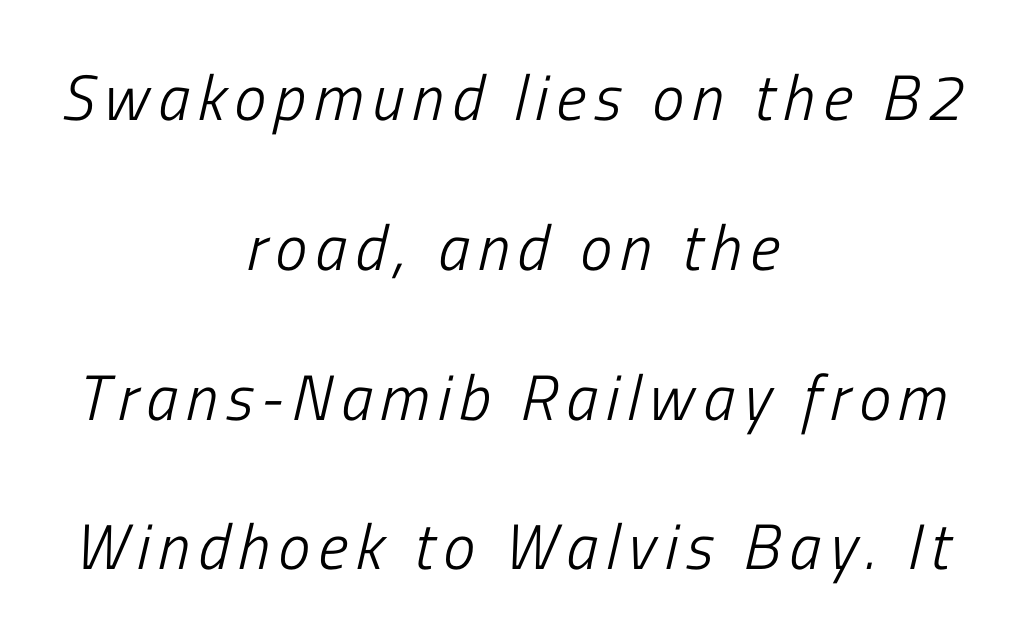
A typesetter would call this leading open, well beyond the default. Line starts and ends both wander, symmetrically. Weight: in the light-to-regular range. The lettering tilts uniformly, giving the passage an italic look.
